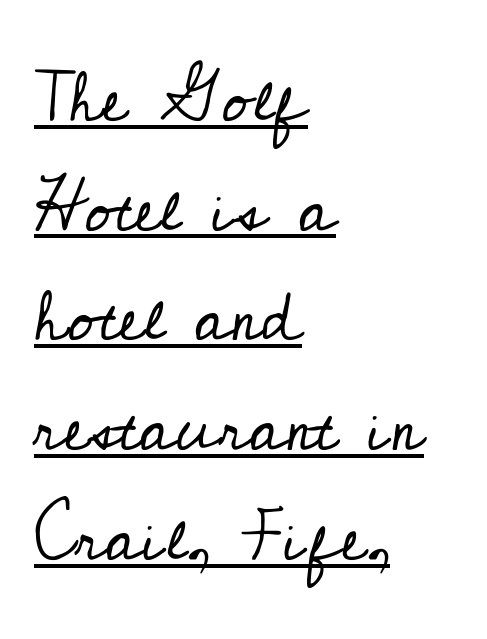
The passage shown has conventional tracking throughout. Each line starts at the same left margin while the right side varies. The letters look calm and open, with moderate or lighter stems. Is this a fixed-width face? No — the glyphs have proportional, varying widths.
